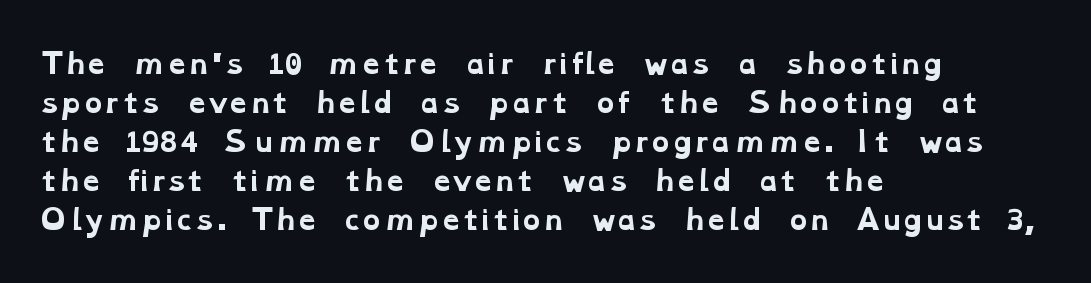
The image shows 27 px bold type; set left-aligned, normal line spacing (1.44x), normal letter spacing, not underlined.
